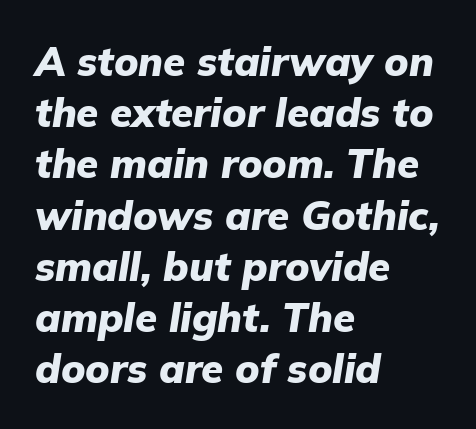
Honestly, the letter spacing is just normal — you wouldn't notice it. The lines sit at an ordinary, default distance from one another. The gap between lines stays unmarked. The paragraph has a hard left edge and a soft right edge. When letters slant like this, we call the style italic. The sample has been set heavy, in full bold.
